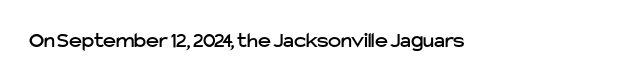
Tall strokes in this sample are plumb rather than angled. Short note: letters normally spaced. Lines of text with bare space underneath.
